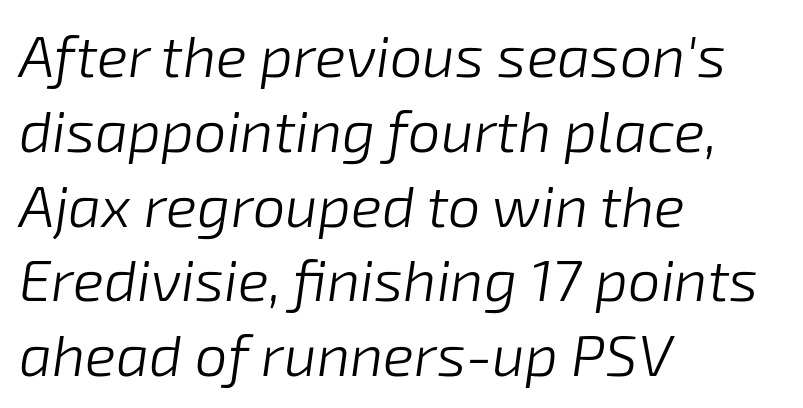
Slanted lettering throughout. Looks like regular typesetting: each glyph gets only the width it needs. The letters sit at their default tracking, neither squeezed nor spread. The ragged edge is on the right, which tells us the setting is flush left. Lines of text with bare space underneath.
